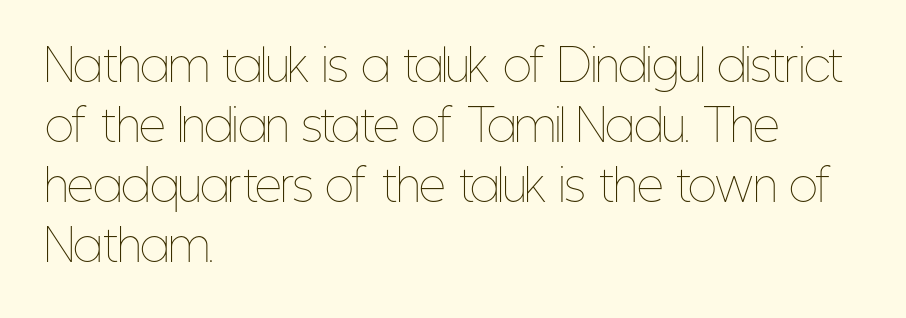
{"italic": "no", "bold": "no", "weight": "thin", "width": "condensed", "stroke_contrast": "low", "x_height": "medium", "monospaced": "no", "underline": "no", "align": "left", "line_spacing": "normal", "line_spacing_ratio": 1.43, "letter_spacing": "normal", "letter_spacing_em": 0.0, "glyph_px": 42}
